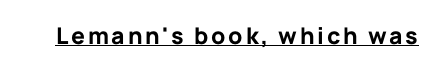
Q: Is the text bold? A: Yes.
Q: Is the text italic (slanted)? A: No, it is upright.
Q: Is the text underlined? A: Yes.
